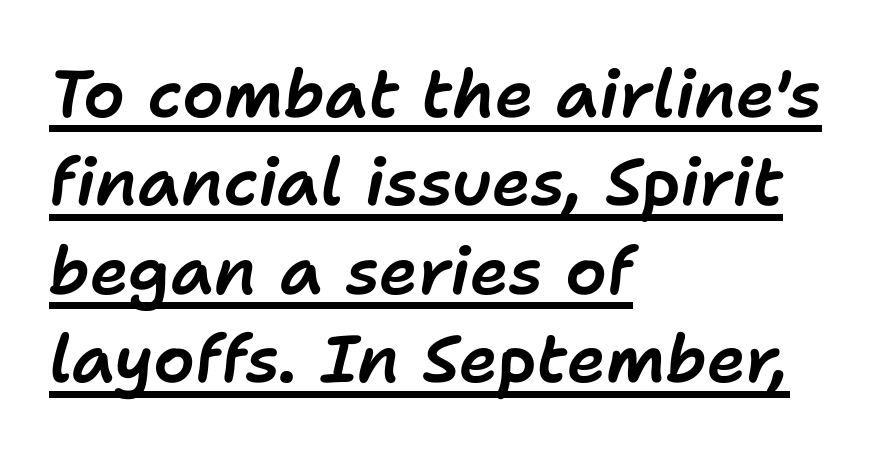
The image shows 66 px text type, italic (leaning right); set left-aligned, normal line spacing (1.34x), normal letter spacing, underlined; low stroke contrast and a medium x-height.
